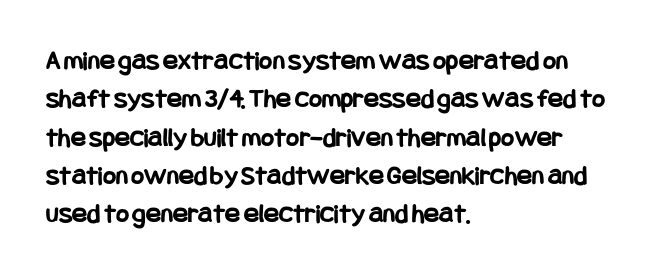
{"serif": "no", "italic": "no", "bold": "yes", "weight": "bold", "width": "condensed", "stroke_contrast": "low", "x_height": "large", "underline": "no", "align": "left", "line_spacing": "normal", "line_spacing_ratio": 1.37, "letter_spacing": "normal", "letter_spacing_em": 0.0, "glyph_px": 28}
